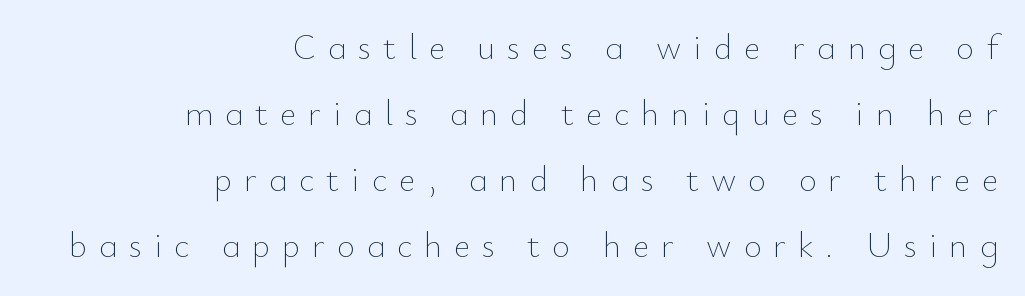
{"italic": "no", "bold": "no", "weight": "thin", "width": "normal", "stroke_contrast": "low", "x_height": "small", "monospaced": "no", "underline": "no", "align": "right", "line_spacing_ratio": 1.89, "letter_spacing": "wide", "letter_spacing_em": 0.34, "glyph_px": 35}
